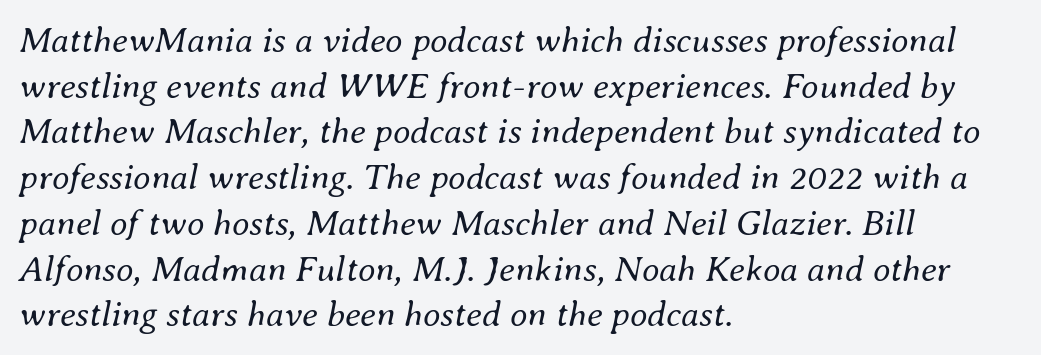
Style check: oblique. Nothing unusual about the tracking: characters are spaced as the font intends. The font is comparable to plain body text, perhaps lighter. Character widths vary here, with narrow letters taking less room than wide ones. All the whitespace from short lines collects on the right.
